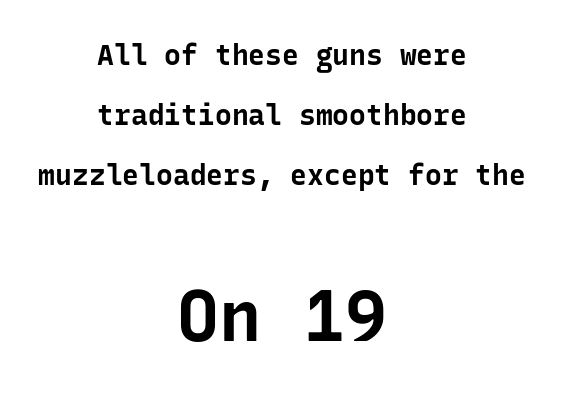
The image shows 70 px bold sans-serif type, upright, monospaced; set centered, loose line spacing (2.14x), normal letter spacing, not underlined; the second (bottom) block is 2.5x larger; low stroke contrast and a medium x-height.
